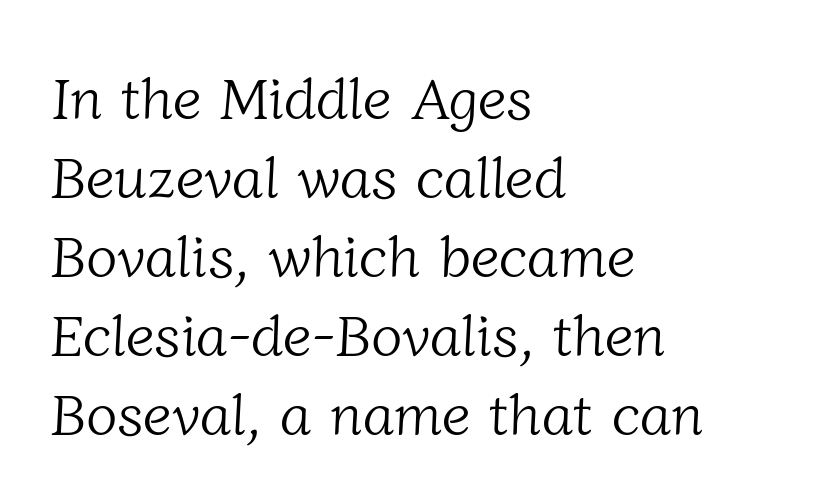
The face used here is proportionally spaced, like ordinary book or web type. Bare-footed words on every line. Every row of glyphs begins at an identical x-position on the left. Is the type heavy? It reads as light-to-regular instead.
